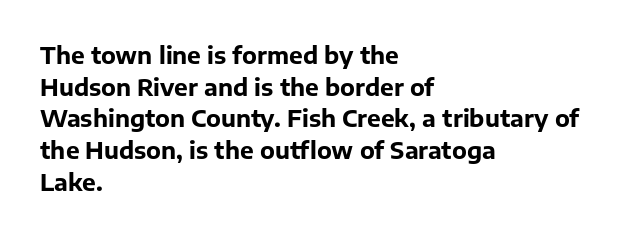
Q: Is the text bold? A: Yes.
Q: Is the text italic (slanted)? A: No, it is upright.
Q: Is the text underlined? A: No.
Q: How is the paragraph aligned? A: Left-aligned.
Q: Is the spacing between letters normal or unusually wide? A: Normal.
Q: Is the spacing between lines tight, normal or loose? A: Normal.
